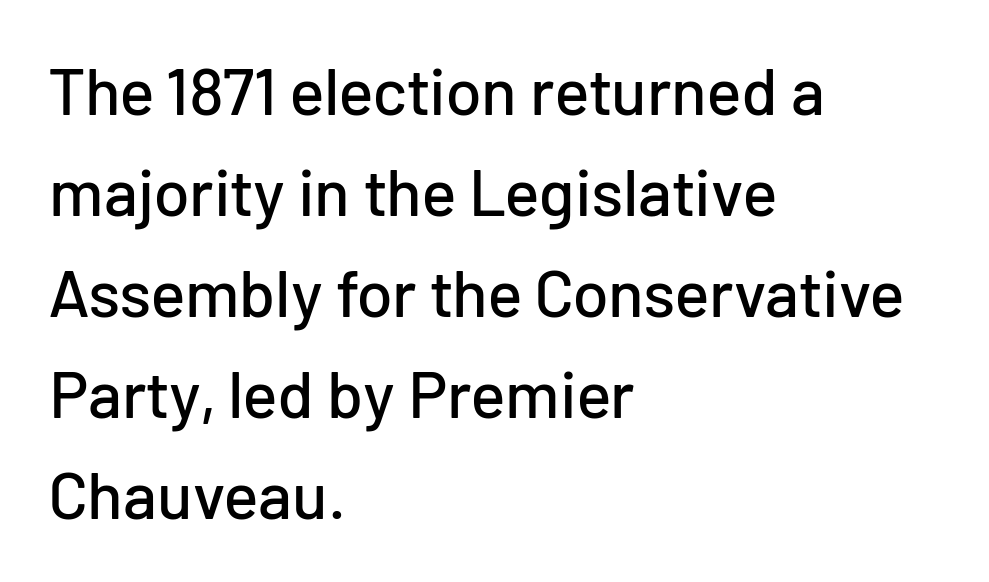
The image shows 66 px sans-serif type, upright; set left-aligned, normal line spacing (1.53x), normal letter spacing, not underlined; low stroke contrast and a medium x-height.
